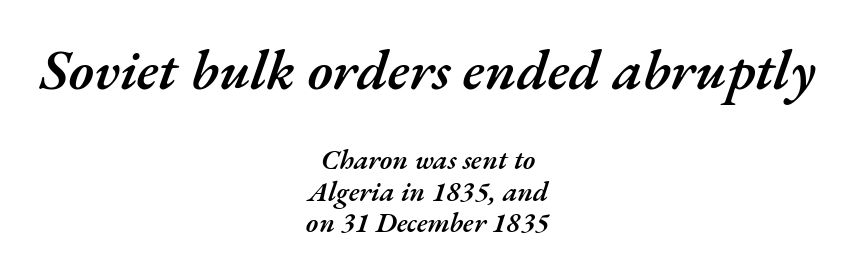
Leading is clearly below the norm, producing a dense column. Standard letterfit; no display-style spreading of the glyphs. Which margin do the lines hug? Neither — every line sits in the middle. The rendering applies a slant to the glyphs.
